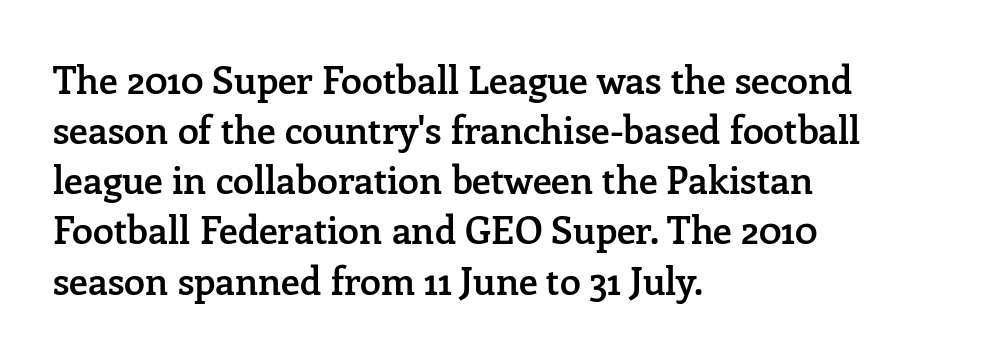
Q: Is the text bold? A: Semi-bold.
Q: Is the text italic (slanted)? A: No, it is upright.
Q: Is the typeface a serif or a sans-serif typeface? A: Serif.
Q: Is the text underlined? A: No.
Q: How is the paragraph aligned? A: Left-aligned.
Q: Is the spacing between letters normal or unusually wide? A: Normal.
Q: Is the spacing between lines tight, normal or loose? A: Normal.
Q: Width (condensed, normal, or wide)? A: Normal.
Q: Stroke contrast? A: Low.
Q: x-height? A: Medium.
Q: Monospaced? A: No.
